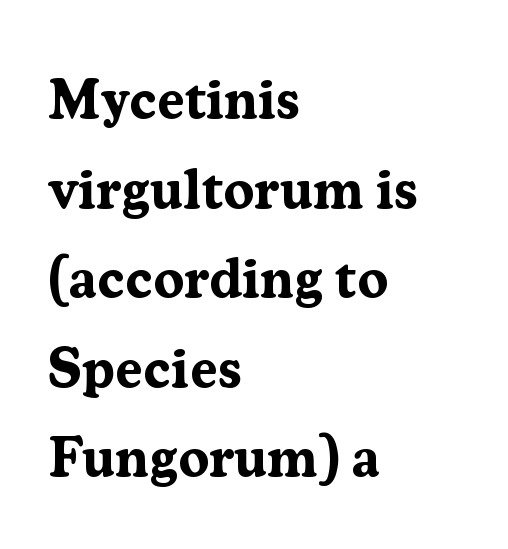
The image shows 56 px bold serif type, upright; set left-aligned, normal line spacing (1.6x), normal letter spacing, not underlined; medium stroke contrast and a medium x-height.
